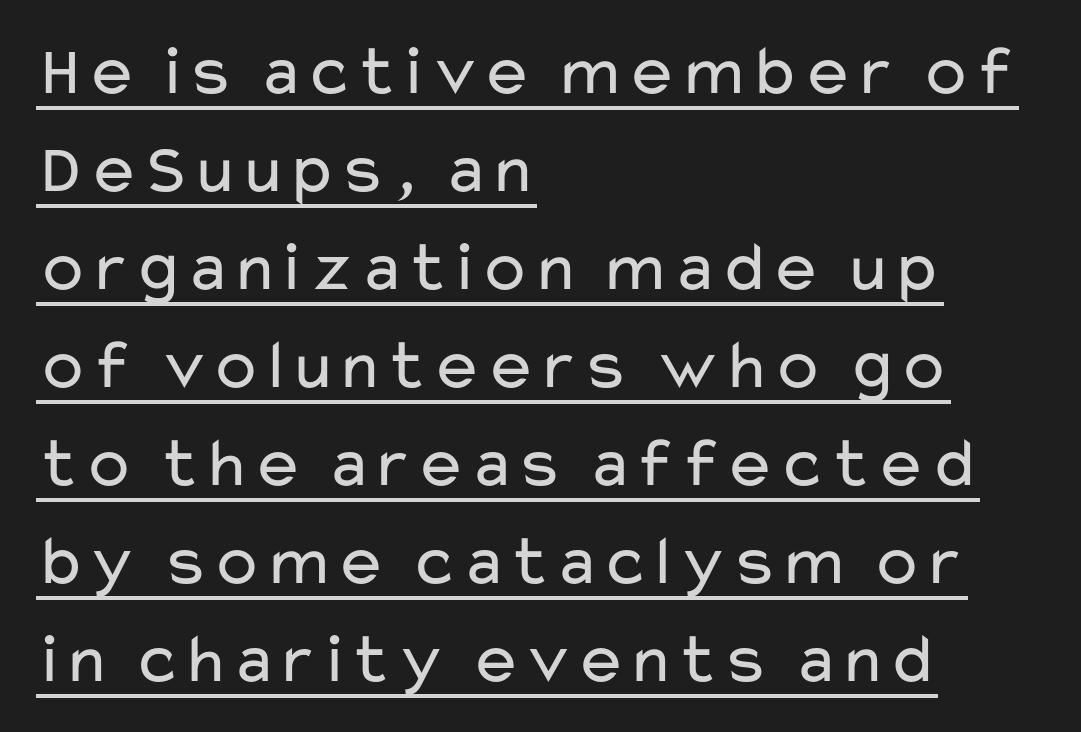
{"serif": "no", "italic": "no", "bold": "no", "weight": "regular", "width": "wide", "stroke_contrast": "low", "x_height": "medium", "monospaced": "no", "underline": "yes", "align": "left", "line_spacing": "normal", "line_spacing_ratio": 1.38, "letter_spacing": "normal", "letter_spacing_em": 0.0, "glyph_px": 71}
